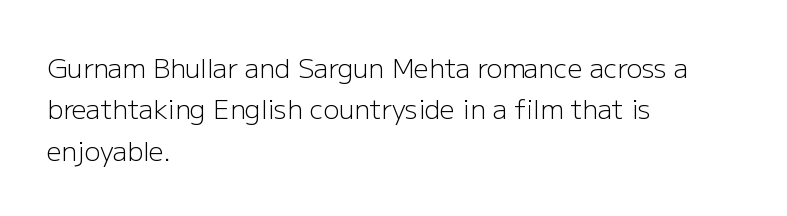
Q: Is the text bold? A: No.
Q: Is the text italic (slanted)? A: No, it is upright.
Q: Is the text underlined? A: No.
Q: How is the paragraph aligned? A: Left-aligned.
Q: Is the spacing between letters normal or unusually wide? A: Normal.
Q: Is the spacing between lines tight, normal or loose? A: Normal.
